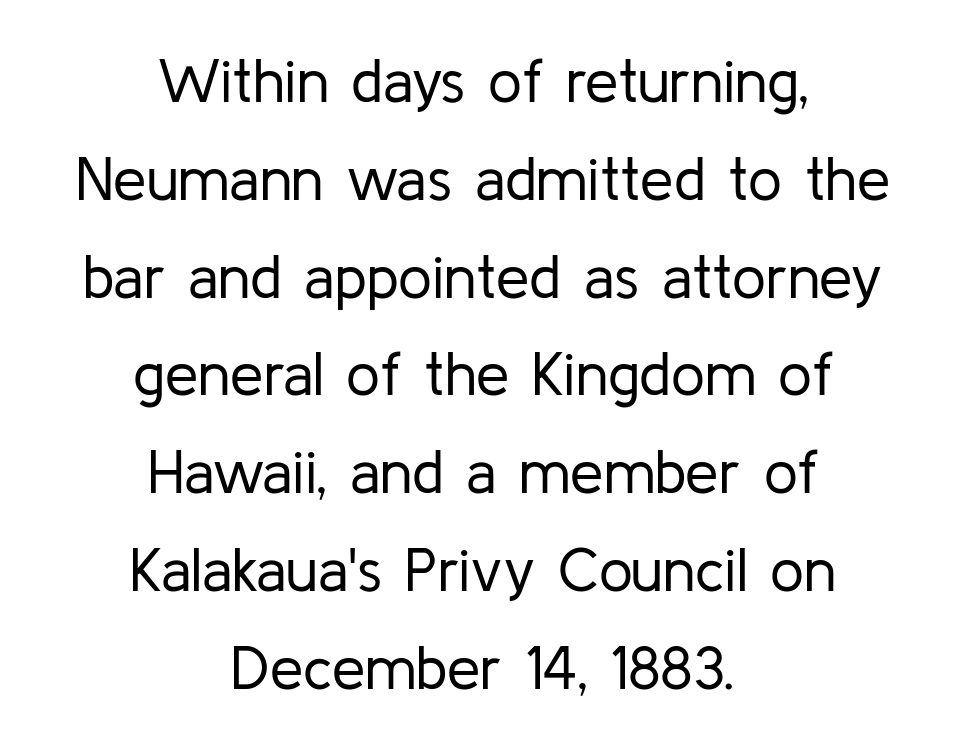
Weight: not bold — regular or lighter. The glyphs in this specimen are sans serif. Is this a fixed-width face? No — the glyphs have proportional, varying widths. Just letters on the line, the space beneath them empty. Leading: standard. This rendering leaves character spacing at its baseline value.
